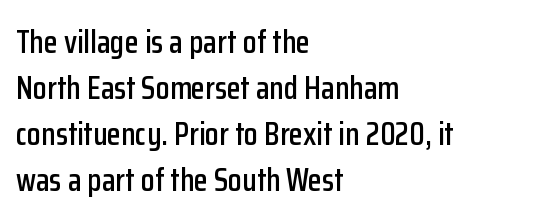
{"serif": "no", "italic": "no", "width": "condensed", "stroke_contrast": "low", "x_height": "medium", "monospaced": "no", "underline": "no", "align": "left", "line_spacing": "normal", "line_spacing_ratio": 1.44, "letter_spacing": "normal", "letter_spacing_em": 0.0, "glyph_px": 32}
